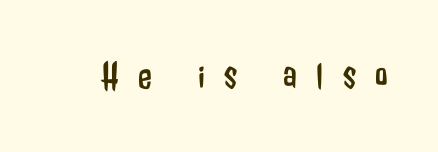
{"serif": "no", "italic": "no", "bold": "no", "weight": "regular", "width": "condensed", "stroke_contrast": "low", "x_height": "medium", "monospaced": "no", "underline": "no", "letter_spacing": "wide", "letter_spacing_em": 0.48, "glyph_px": 40}
